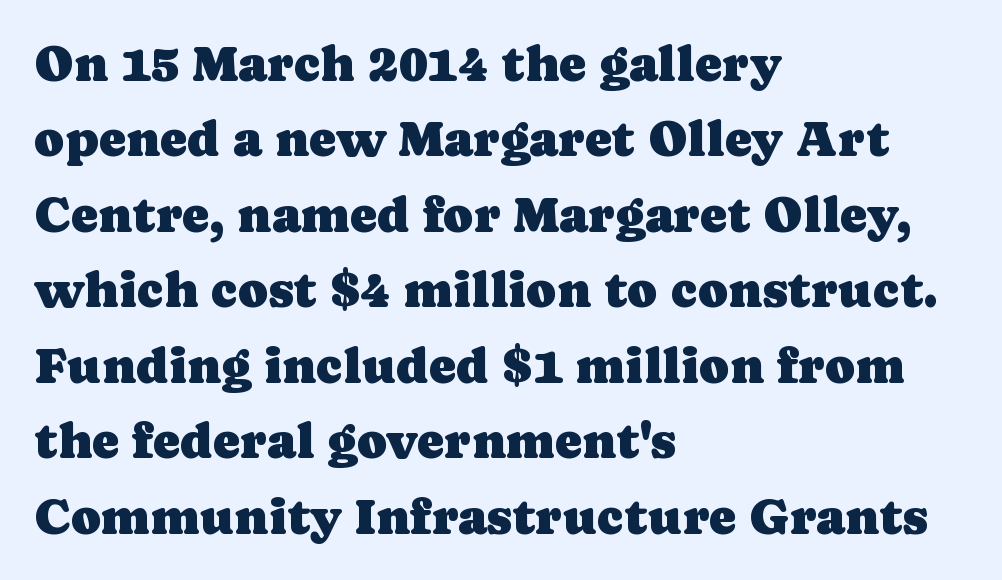
The image shows 51 px serif type, upright; set left-aligned, normal line spacing (1.48x), normal letter spacing, not underlined; low stroke contrast and a medium x-height.
